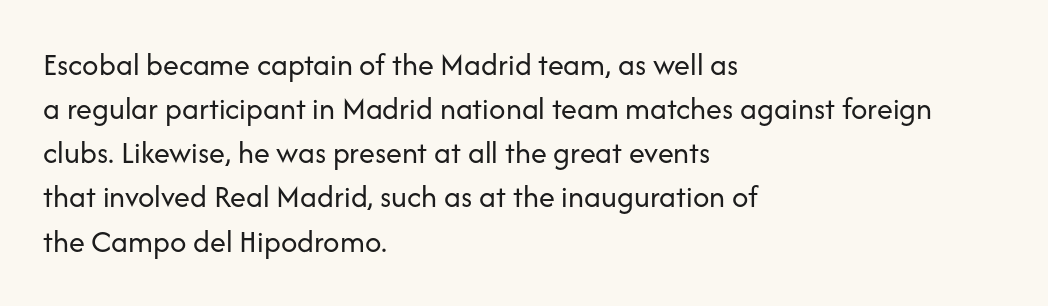
Q: Is the text bold? A: No.
Q: Is the text italic (slanted)? A: No, it is upright.
Q: Is the typeface a serif or a sans-serif typeface? A: Sans-serif.
Q: Is the text underlined? A: No.
Q: How is the paragraph aligned? A: Left-aligned.
Q: Is the spacing between letters normal or unusually wide? A: Normal.
Q: Is the spacing between lines tight, normal or loose? A: Normal.
Q: Width (condensed, normal, or wide)? A: Normal.
Q: Stroke contrast? A: Low.
Q: x-height? A: Medium.
Q: Monospaced? A: No.
